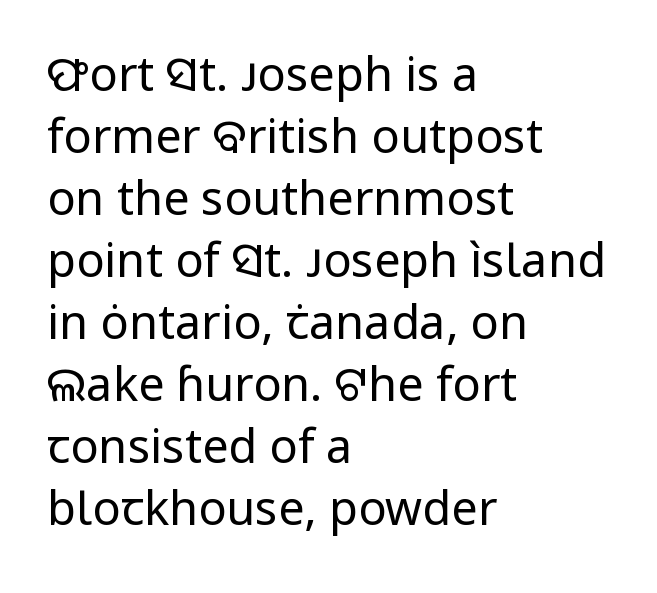
{"serif": "no", "italic": "no", "bold": "no", "weight": "regular", "width": "normal", "stroke_contrast": "low", "x_height": "medium", "monospaced": "no", "underline": "no", "align": "left", "line_spacing": "normal", "line_spacing_ratio": 1.32, "letter_spacing": "normal", "letter_spacing_em": 0.0, "glyph_px": 47}
